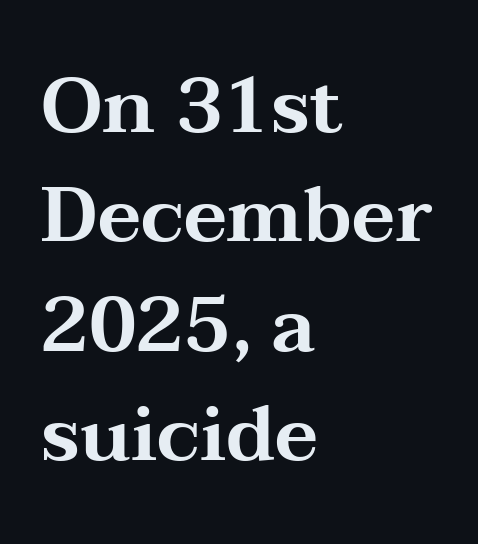
{"serif": "yes", "italic": "no", "width": "wide", "stroke_contrast": "medium", "x_height": "medium", "monospaced": "no", "underline": "no", "align": "left", "line_spacing": "normal", "line_spacing_ratio": 1.42, "letter_spacing": "normal", "letter_spacing_em": 0.0, "glyph_px": 77}
